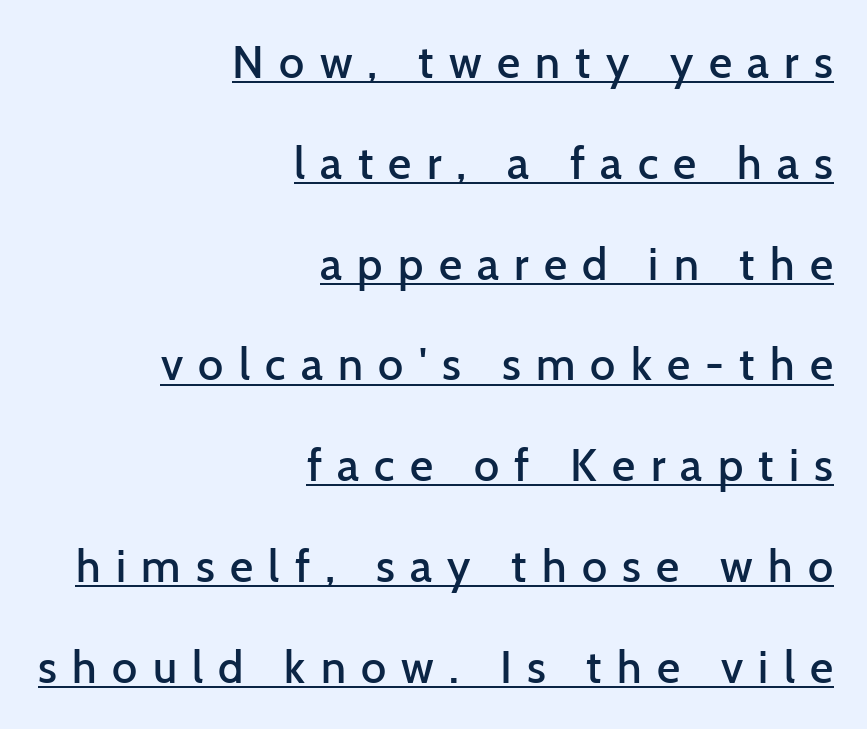
Q: Is the text bold? A: Semi-bold.
Q: Is the text italic (slanted)? A: No, it is upright.
Q: Is the typeface a serif or a sans-serif typeface? A: Sans-serif.
Q: Is the text underlined? A: Yes.
Q: How is the paragraph aligned? A: Right-aligned.
Q: Is the spacing between letters normal or unusually wide? A: Unusually wide.
Q: Is the spacing between lines tight, normal or loose? A: Loose.
Q: Width (condensed, normal, or wide)? A: Normal.
Q: Stroke contrast? A: Low.
Q: x-height? A: Medium.
Q: Monospaced? A: No.
